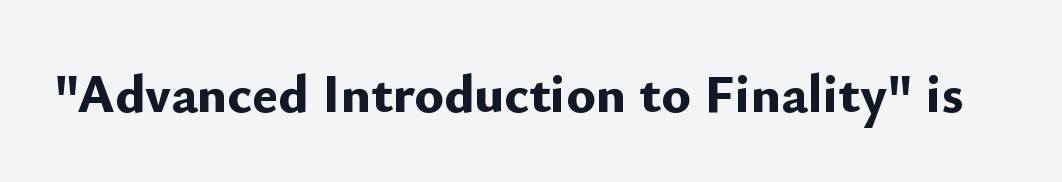
{"serif": "no", "italic": "no", "bold": "yes", "weight": "bold", "width": "normal", "stroke_contrast": "low", "x_height": "small", "monospaced": "no", "underline": "no", "letter_spacing": "normal", "letter_spacing_em": 0.0, "glyph_px": 55}
